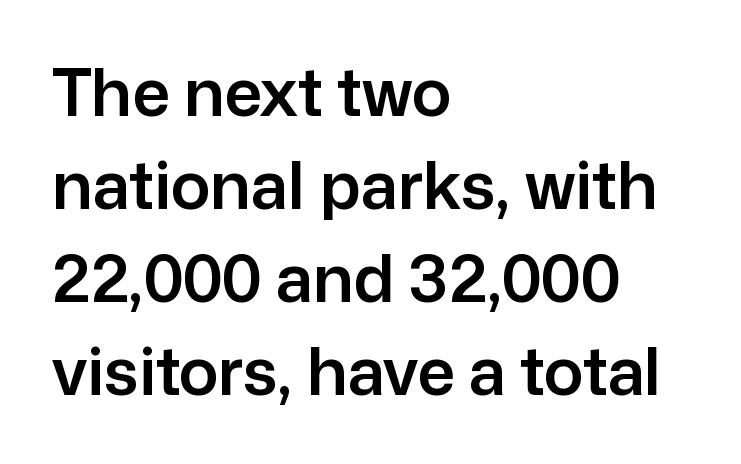
Q: Is the text italic (slanted)? A: No, it is upright.
Q: Is the typeface a serif or a sans-serif typeface? A: Sans-serif.
Q: Is the text underlined? A: No.
Q: How is the paragraph aligned? A: Left-aligned.
Q: Is the spacing between letters normal or unusually wide? A: Normal.
Q: Is the spacing between lines tight, normal or loose? A: Normal.
Q: Width (condensed, normal, or wide)? A: Normal.
Q: Stroke contrast? A: Low.
Q: x-height? A: Medium.
Q: Monospaced? A: No.
